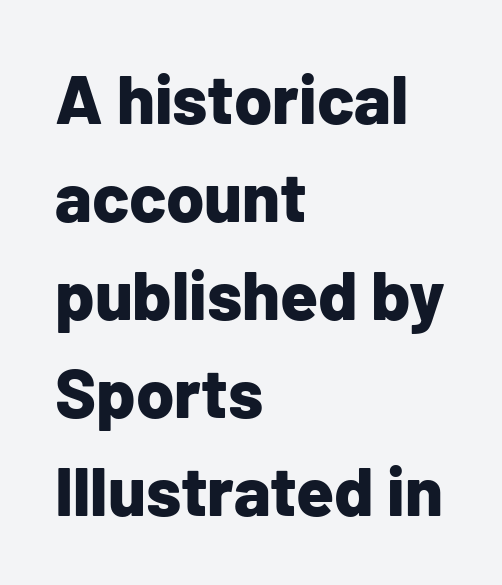
{"serif": "no", "italic": "no", "bold": "yes", "weight": "bold", "width": "normal", "stroke_contrast": "low", "x_height": "medium", "monospaced": "no", "underline": "no", "align": "left", "line_spacing": "normal", "line_spacing_ratio": 1.42, "letter_spacing": "normal", "letter_spacing_em": 0.0, "glyph_px": 69}
